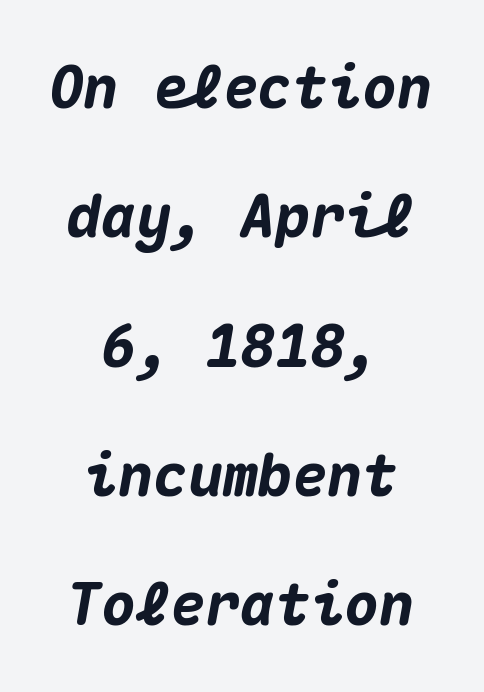
{"italic": "yes", "lean": "right", "slant_degrees": 10, "bold": "yes", "weight": "heavy", "width": "normal", "stroke_contrast": "medium", "x_height": "medium", "monospaced": "yes", "underline": "no", "align": "center", "line_spacing": "loose", "line_spacing_ratio": 2.23, "letter_spacing": "normal", "letter_spacing_em": 0.0, "glyph_px": 58}
